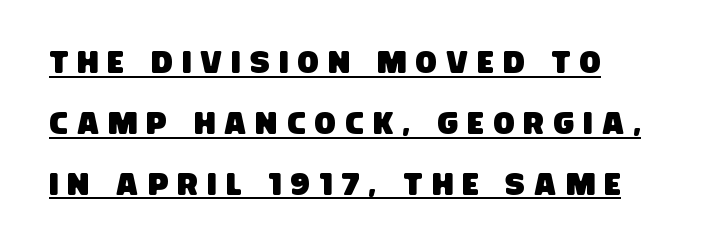
The image shows 31 px condensed sans-serif type; set left-aligned, loose line spacing (1.96x), unusually wide letter spacing (+0.31 em), underlined; low stroke contrast and a large x-height.
